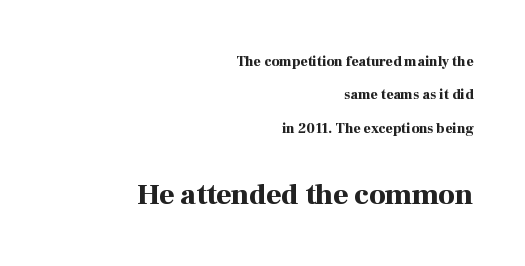
Q: Is the text bold? A: Yes.
Q: Is the text italic (slanted)? A: No, it is upright.
Q: Is the typeface a serif or a sans-serif typeface? A: Serif.
Q: Is the text underlined? A: No.
Q: How is the paragraph aligned? A: Right-aligned.
Q: Is the spacing between letters normal or unusually wide? A: Normal.
Q: Is the spacing between lines tight, normal or loose? A: Loose.
Q: Which block of text is set in a larger size, the first (top) or the second (bottom)? A: The second (bottom) one.
Q: Width (condensed, normal, or wide)? A: Normal.
Q: Stroke contrast? A: High.
Q: x-height? A: Medium.
Q: Monospaced? A: No.
